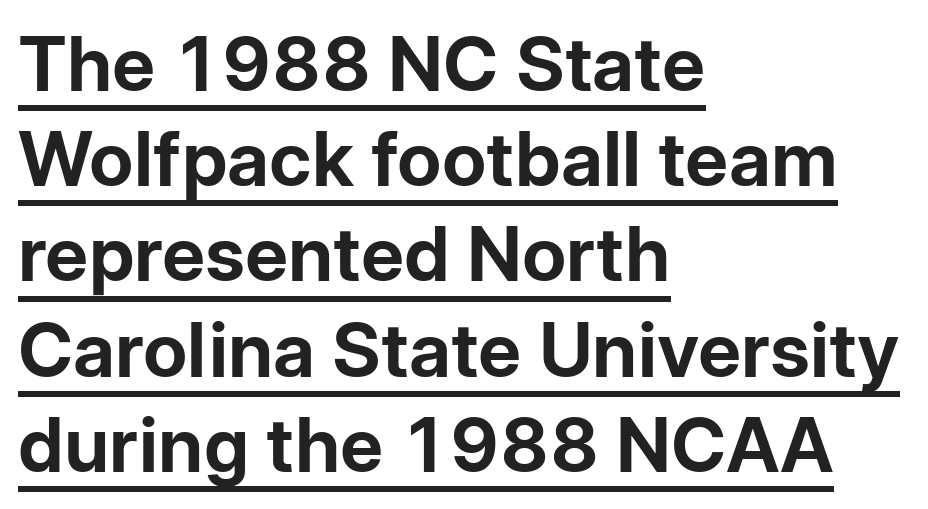
{"serif": "no", "italic": "no", "bold": "yes", "weight": "bold", "width": "normal", "stroke_contrast": "low", "x_height": "medium", "monospaced": "no", "underline": "yes", "align": "left", "line_spacing": "normal", "line_spacing_ratio": 1.27, "letter_spacing": "normal", "letter_spacing_em": 0.0, "glyph_px": 75}
